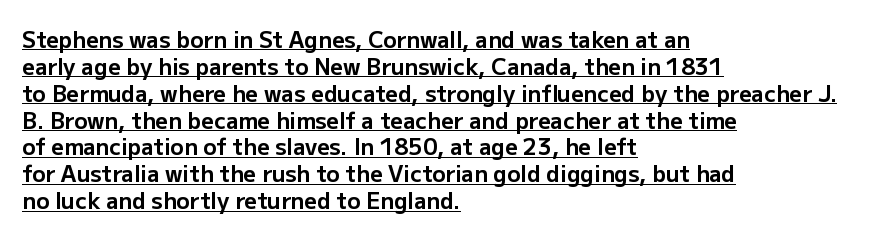
{"italic": "no", "bold": "yes", "underline": "yes", "align": "left", "line_spacing_ratio": 1.22, "letter_spacing": "normal", "letter_spacing_em": 0.0, "glyph_px": 22}
